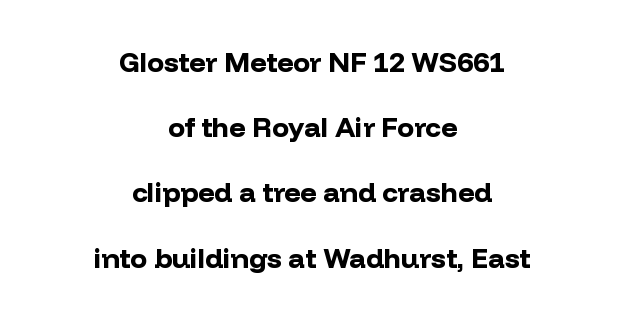
{"serif": "no", "italic": "no", "bold": "yes", "weight": "bold", "width": "normal", "stroke_contrast": "low", "x_height": "medium", "monospaced": "no", "underline": "no", "align": "center", "line_spacing": "loose", "line_spacing_ratio": 2.33, "letter_spacing": "normal", "letter_spacing_em": 0.0, "glyph_px": 28}
